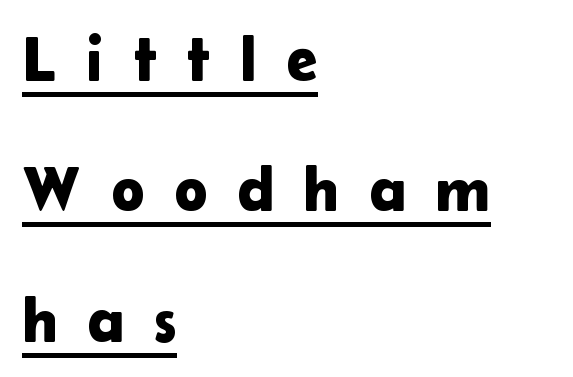
{"serif": "no", "italic": "no", "width": "normal", "stroke_contrast": "low", "x_height": "medium", "monospaced": "no", "underline": "yes", "align": "left", "line_spacing": "loose", "line_spacing_ratio": 2.07, "letter_spacing": "wide", "letter_spacing_em": 0.47, "glyph_px": 63}
